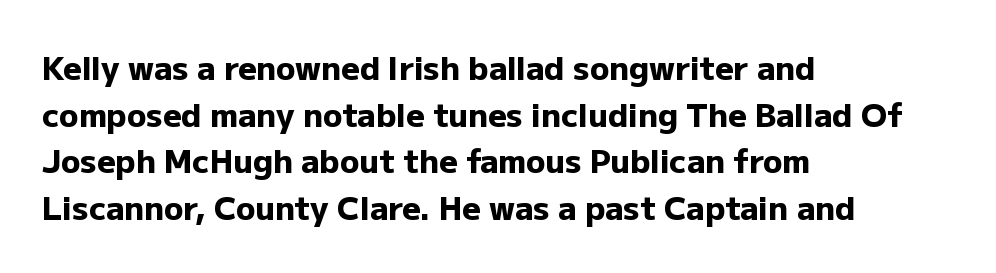
{"serif": "no", "italic": "no", "bold": "yes", "weight": "heavy", "width": "normal", "stroke_contrast": "low", "x_height": "medium", "monospaced": "no", "underline": "no", "align": "left", "line_spacing": "normal", "line_spacing_ratio": 1.46, "letter_spacing": "normal", "letter_spacing_em": 0.0, "glyph_px": 32}
